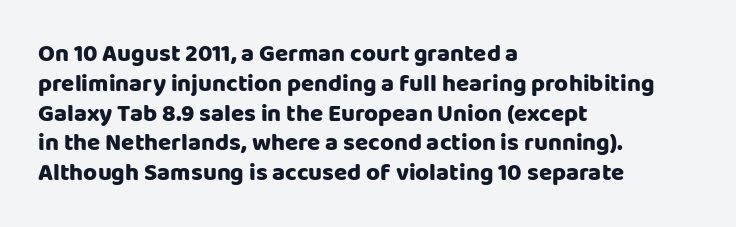
This sample uses an upright cut, with every glyph sitting square on the baseline. The space beneath each line is pristine and unruled. Short note: letters normally spaced. A classic flush-left, rag-right setting is used for this passage.
